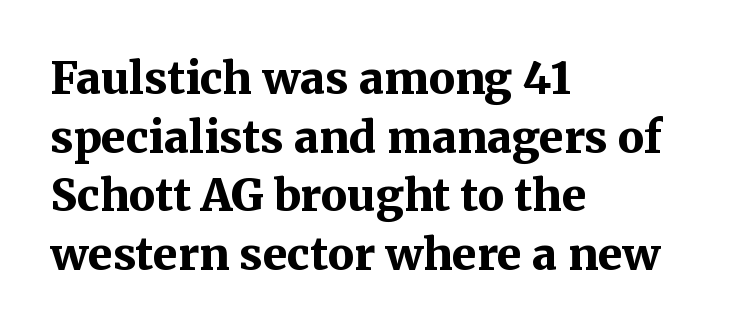
Think of a printed novel: that variable character pitch is what you see here. Quick note: underline off. This sample uses a serif face. The leading is moderate, giving the passage an even texture. Unlike italic type, these characters show no tilt at all. The passage shown is emphatically bold.
